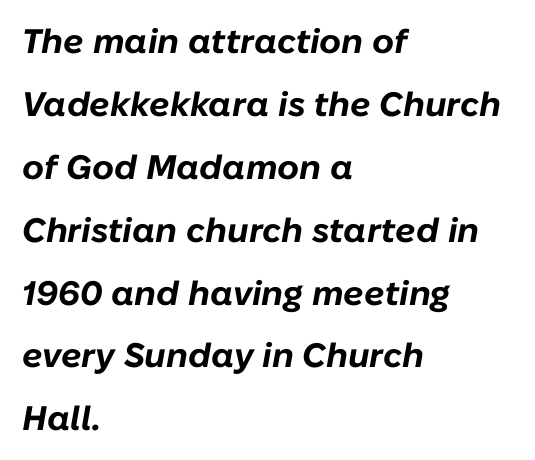
{"italic": "yes", "lean": "right", "slant_degrees": 10, "bold": "yes", "weight": "bold", "width": "normal", "stroke_contrast": "low", "x_height": "medium", "monospaced": "no", "underline": "no", "align": "left", "line_spacing_ratio": 1.85, "letter_spacing": "normal", "letter_spacing_em": 0.0, "glyph_px": 34}
